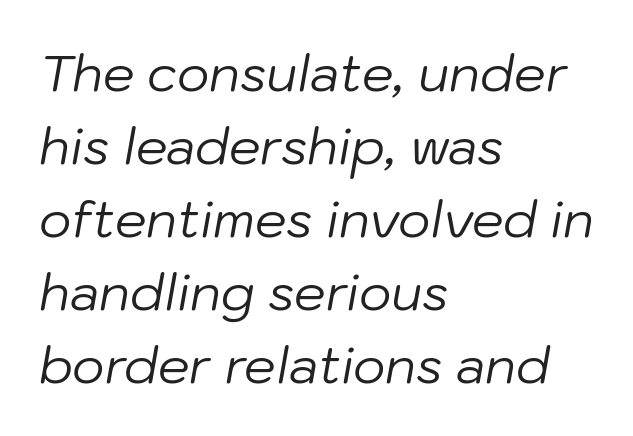
Vertically, the passage feels balanced, rows spaced as you'd expect. Do the characters align in a grid? No, the font is proportional. Notice how the passage keeps a crisp vertical edge on the left only. The letters look calm and open, with moderate or lighter stems. Only glyphs here, with clear space below each row. This sample uses plain, unmodified letter spacing.
